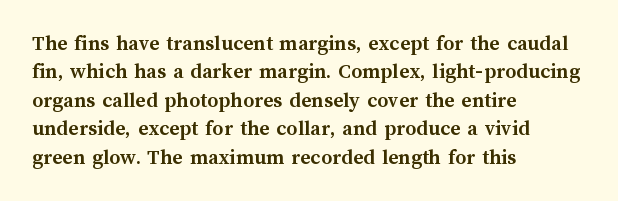
The image shows 22 px bold type, upright; set left-aligned, normal line spacing (1.29x), normal letter spacing, not underlined.
